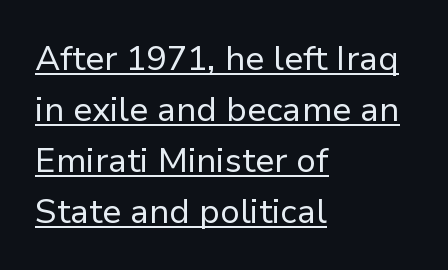
{"serif": "no", "italic": "no", "bold": "no", "weight": "regular", "width": "normal", "stroke_contrast": "low", "x_height": "medium", "monospaced": "no", "underline": "yes", "align": "left", "line_spacing": "normal", "line_spacing_ratio": 1.5, "letter_spacing": "normal", "letter_spacing_em": 0.0, "glyph_px": 34}
